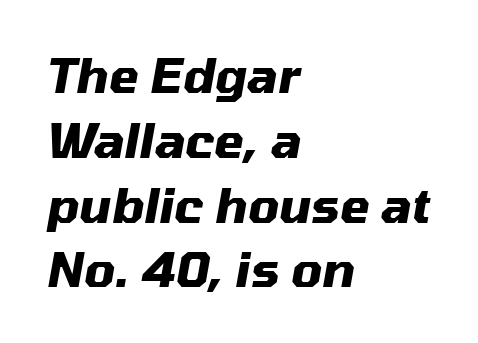
Q: Is the text bold? A: Yes.
Q: Is the text italic (slanted)? A: Yes, it leans right by about 10 degrees.
Q: Is the text underlined? A: No.
Q: How is the paragraph aligned? A: Left-aligned.
Q: Is the spacing between letters normal or unusually wide? A: Normal.
Q: Is the spacing between lines tight, normal or loose? A: Normal.
Q: Width (condensed, normal, or wide)? A: Normal.
Q: Stroke contrast? A: Medium.
Q: x-height? A: Medium.
Q: Monospaced? A: No.
